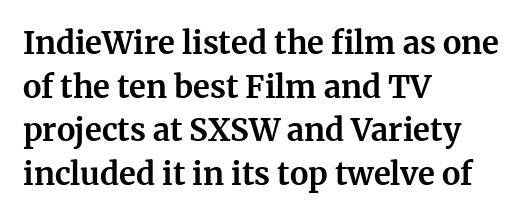
The image shows 31 px bold serif type, upright; set left-aligned, normal line spacing (1.41x), normal letter spacing, not underlined; medium stroke contrast and a medium x-height.
